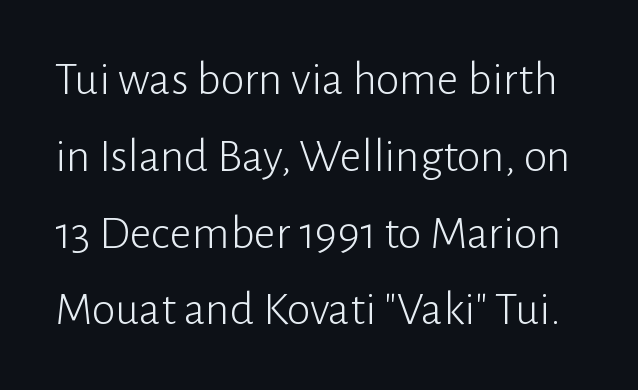
The area under the type is left untouched. Rows of type keep a routine distance in the vertical direction. Stroke mass is kept to a normal reading level or below. Examine the stroke ends and you'll find no serifs. Rendered with straight, roman letterforms.
